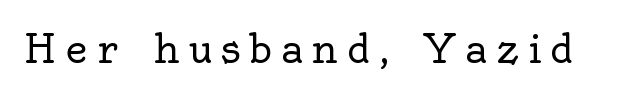
The image shows 39 px regular-weight serif type, upright; set unusually wide letter spacing (+0.23 em), not underlined; a small x-height.
